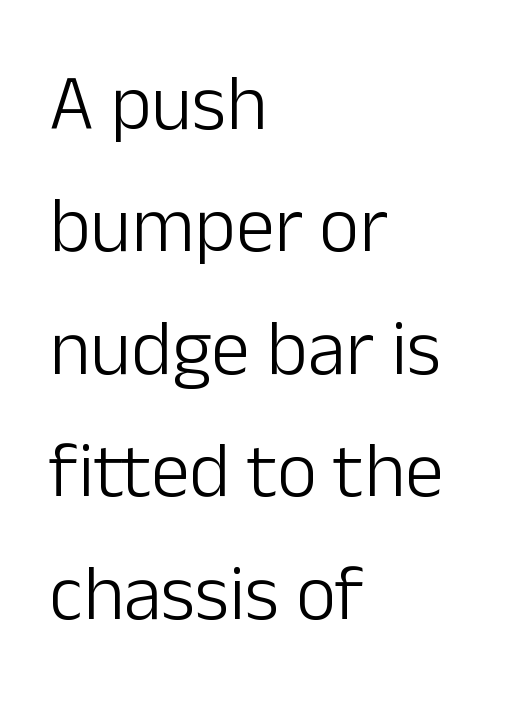
{"serif": "no", "italic": "no", "bold": "no", "weight": "light", "width": "normal", "stroke_contrast": "low", "x_height": "medium", "monospaced": "no", "underline": "no", "align": "left", "line_spacing": "normal", "line_spacing_ratio": 1.57, "letter_spacing": "normal", "letter_spacing_em": 0.0, "glyph_px": 78}
